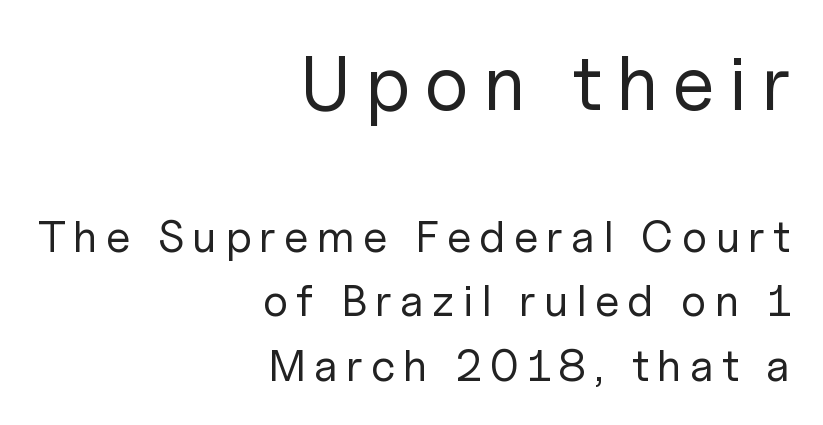
The image shows 78 px regular-weight sans-serif type, upright; set right-aligned, normal line spacing (1.43x), not underlined; the first (top) block is 1.73x larger; low stroke contrast and a medium x-height.
